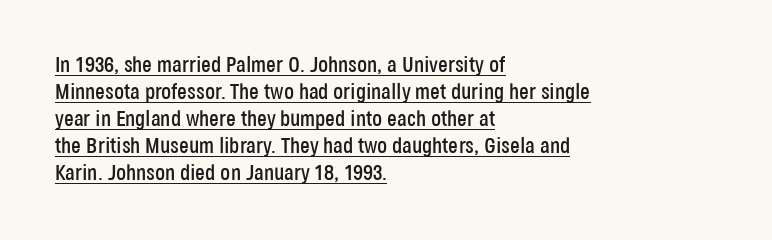
Q: Is the text italic (slanted)? A: No, it is upright.
Q: Is the text underlined? A: Yes.
Q: How is the paragraph aligned? A: Left-aligned.
Q: Is the spacing between letters normal or unusually wide? A: Normal.
